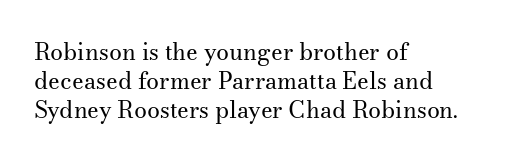
Q: Is the text bold? A: No.
Q: Is the text italic (slanted)? A: No, it is upright.
Q: Is the text underlined? A: No.
Q: How is the paragraph aligned? A: Left-aligned.
Q: Is the spacing between letters normal or unusually wide? A: Normal.
Q: Is the spacing between lines tight, normal or loose? A: Normal.
